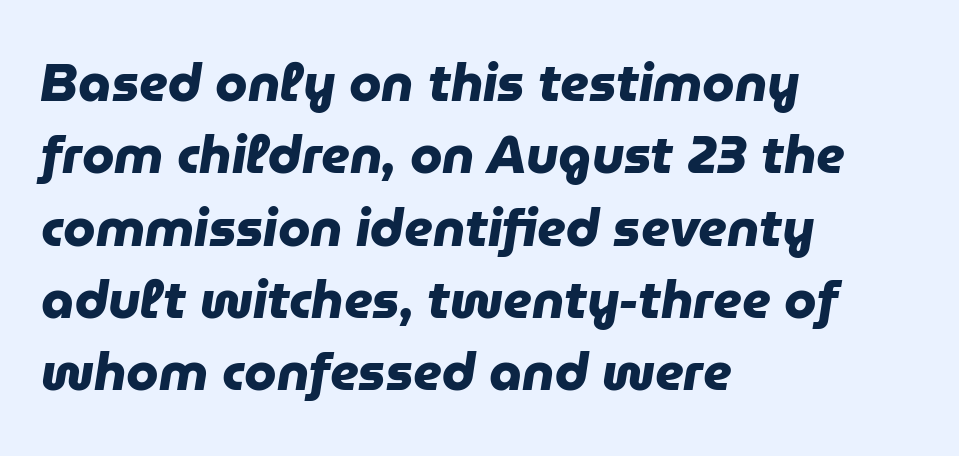
Is the letter spacing exaggerated? No — it looks like the ordinary default. Unlike a traditional serif, this face leaves its strokes unadorned. Each row of text sits above clean, open space. The text block is weighted toward the left margin, trailing off unevenly rightward. A typesetter would call this proportional, since set widths differ per character.
